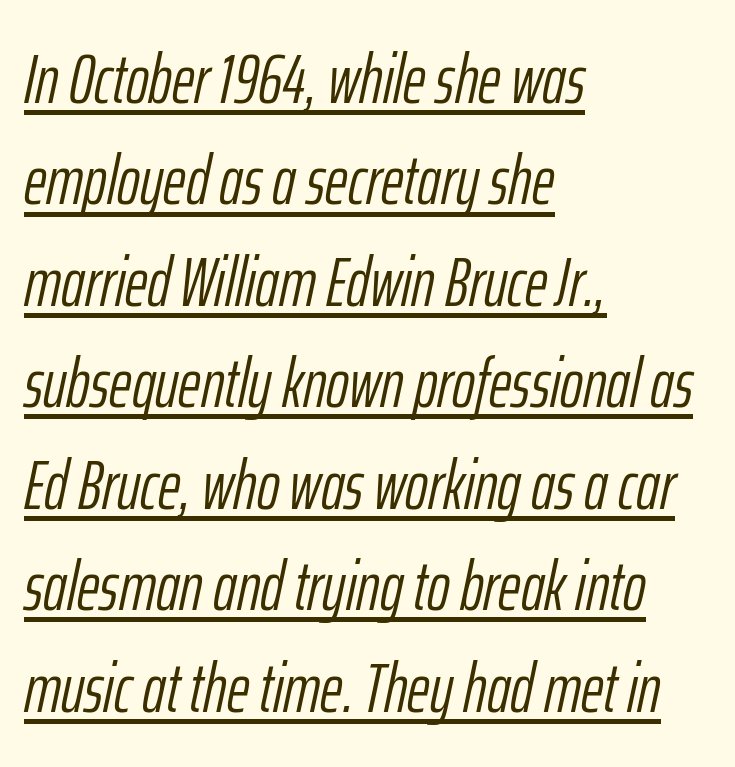
{"italic": "yes", "lean": "right", "slant_degrees": 12, "bold": "no", "weight": "light", "width": "condensed", "stroke_contrast": "low", "x_height": "medium", "monospaced": "no", "underline": "yes", "align": "left", "line_spacing": "normal", "line_spacing_ratio": 1.47, "letter_spacing": "normal", "letter_spacing_em": 0.0, "glyph_px": 69}
